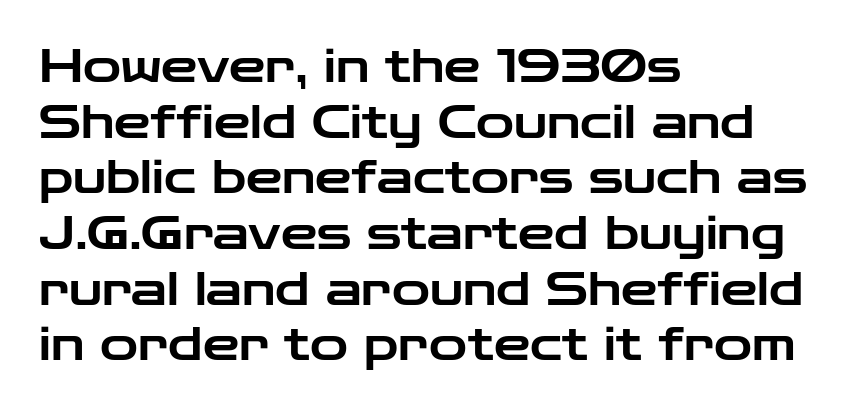
{"serif": "no", "italic": "no", "width": "wide", "stroke_contrast": "low", "x_height": "medium", "monospaced": "no", "underline": "no", "align": "left", "line_spacing_ratio": 1.21, "letter_spacing": "normal", "letter_spacing_em": 0.0, "glyph_px": 46}
